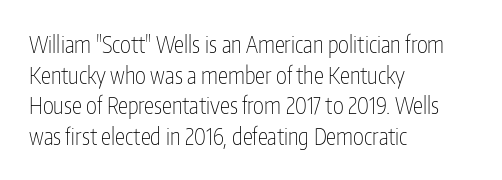
{"italic": "no", "bold": "no", "underline": "no", "align": "left", "line_spacing": "normal", "line_spacing_ratio": 1.33, "letter_spacing": "normal", "letter_spacing_em": 0.0, "glyph_px": 23}
